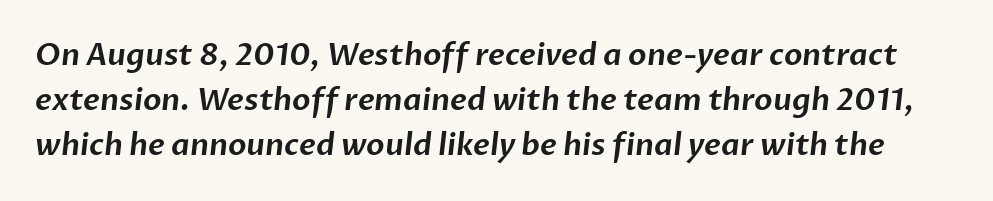
The image shows 30 px sans-serif type; set normal line spacing (1.5x), normal letter spacing, not underlined; low stroke contrast and a medium x-height.
